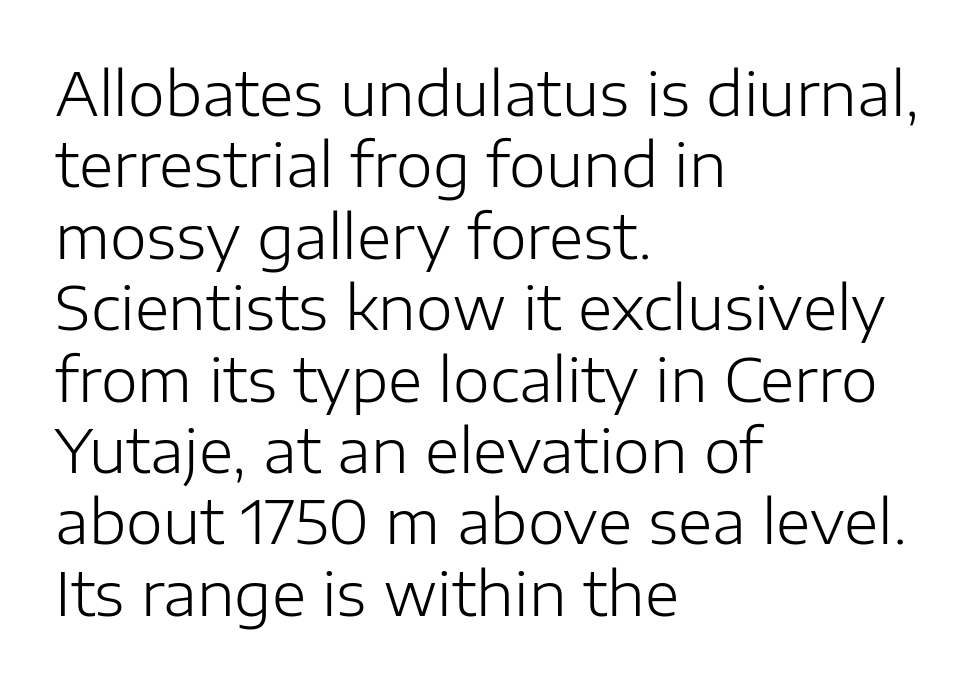
The image shows 59 px light sans-serif type, upright; set left-aligned, line spacing 1.21x, normal letter spacing, not underlined; low stroke contrast and a medium x-height.
